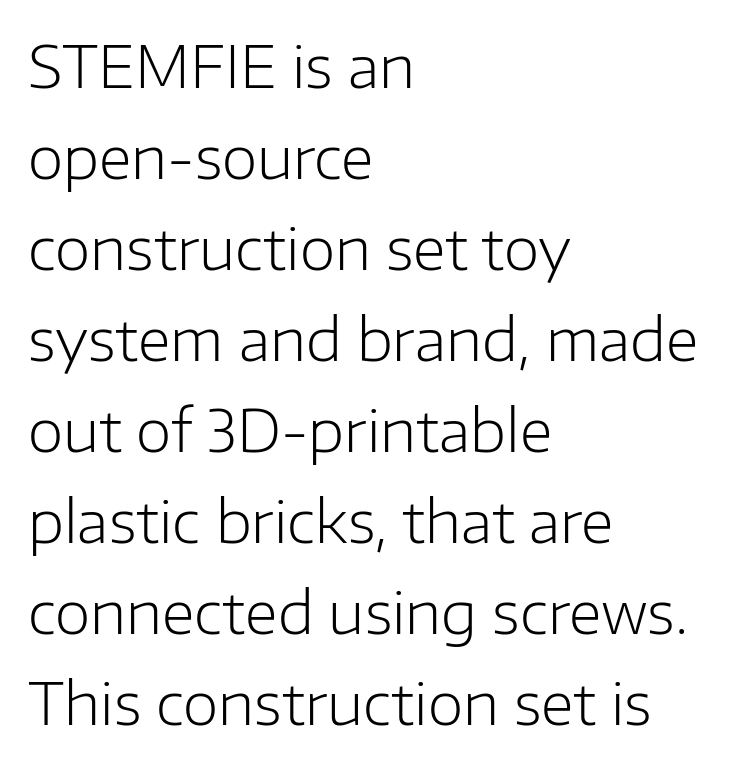
{"serif": "no", "italic": "no", "bold": "no", "weight": "light", "width": "normal", "stroke_contrast": "low", "x_height": "medium", "monospaced": "no", "underline": "no", "align": "left", "line_spacing": "normal", "line_spacing_ratio": 1.57, "letter_spacing": "normal", "letter_spacing_em": 0.0, "glyph_px": 58}
